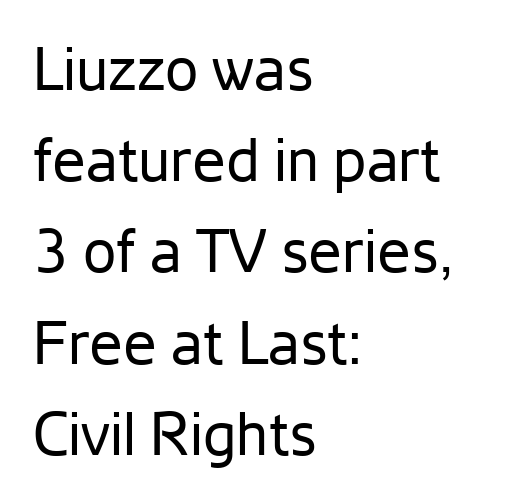
Q: Is the text bold? A: No.
Q: Is the text italic (slanted)? A: No, it is upright.
Q: Is the typeface a serif or a sans-serif typeface? A: Sans-serif.
Q: Is the text underlined? A: No.
Q: How is the paragraph aligned? A: Left-aligned.
Q: Is the spacing between letters normal or unusually wide? A: Normal.
Q: Is the spacing between lines tight, normal or loose? A: Normal.
Q: Width (condensed, normal, or wide)? A: Normal.
Q: Stroke contrast? A: Low.
Q: x-height? A: Medium.
Q: Monospaced? A: No.
